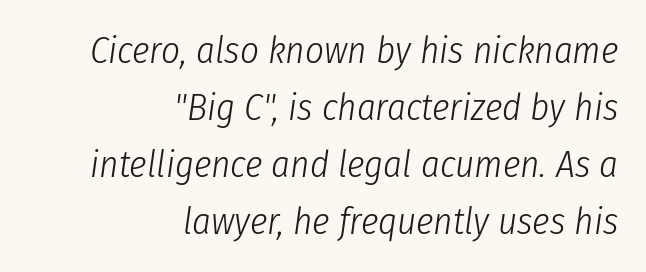
Q: Is the text bold? A: No.
Q: Is the text italic (slanted)? A: Yes, it leans right by about 8 degrees.
Q: Is the text underlined? A: No.
Q: How is the paragraph aligned? A: Right-aligned.
Q: Is the spacing between letters normal or unusually wide? A: Normal.
Q: Is the spacing between lines tight, normal or loose? A: Normal.
Q: Width (condensed, normal, or wide)? A: Condensed.
Q: Stroke contrast? A: Low.
Q: x-height? A: Medium.
Q: Monospaced? A: No.
